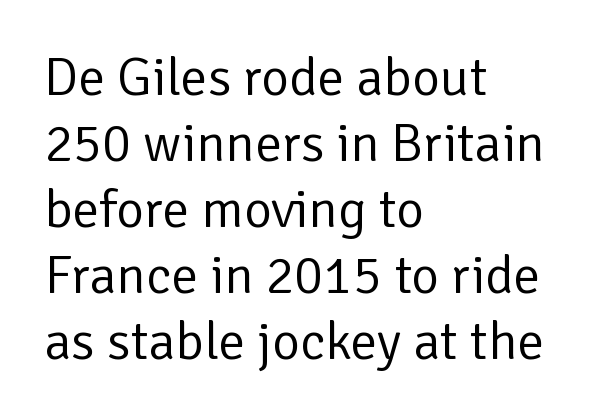
Q: Is the text bold? A: No.
Q: Is the text italic (slanted)? A: No, it is upright.
Q: Is the typeface a serif or a sans-serif typeface? A: Sans-serif.
Q: Is the text underlined? A: No.
Q: How is the paragraph aligned? A: Left-aligned.
Q: Is the spacing between letters normal or unusually wide? A: Normal.
Q: Width (condensed, normal, or wide)? A: Normal.
Q: Stroke contrast? A: Low.
Q: x-height? A: Medium.
Q: Monospaced? A: No.
